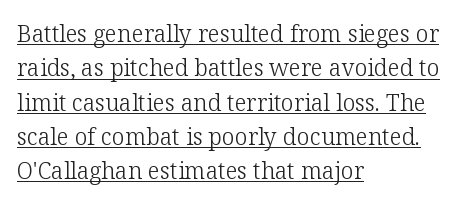
Q: Is the text bold? A: No.
Q: Is the text italic (slanted)? A: No, it is upright.
Q: Is the text underlined? A: Yes.
Q: How is the paragraph aligned? A: Left-aligned.
Q: Is the spacing between letters normal or unusually wide? A: Normal.
Q: Is the spacing between lines tight, normal or loose? A: Normal.
